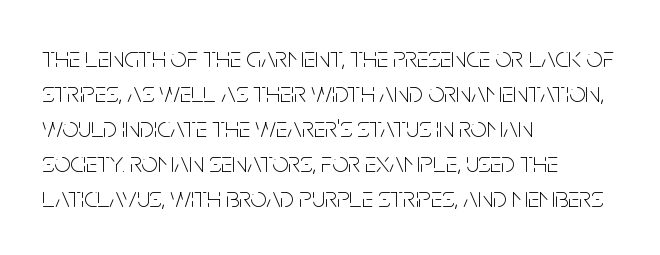
{"serif": "no", "italic": "no", "bold": "no", "weight": "thin", "width": "condensed", "stroke_contrast": "low", "x_height": "large", "monospaced": "no", "underline": "no", "align": "left", "line_spacing_ratio": 1.21, "letter_spacing": "normal", "letter_spacing_em": 0.0, "glyph_px": 29}
